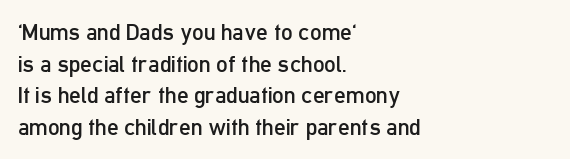
{"italic": "no", "bold": "no", "underline": "no", "align": "left", "line_spacing": "normal", "line_spacing_ratio": 1.37, "letter_spacing": "normal", "letter_spacing_em": 0.0, "glyph_px": 23}
